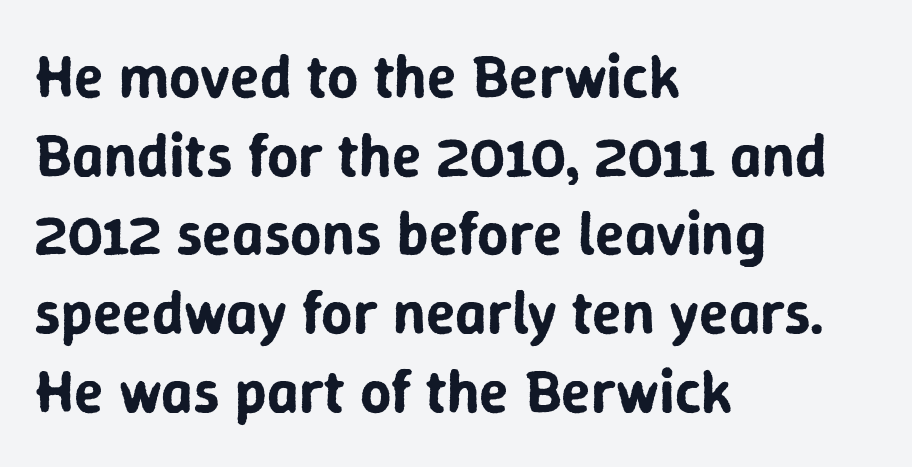
Q: Is the text italic (slanted)? A: No, it is upright.
Q: Is the typeface a serif or a sans-serif typeface? A: Sans-serif.
Q: Is the text underlined? A: No.
Q: How is the paragraph aligned? A: Left-aligned.
Q: Is the spacing between letters normal or unusually wide? A: Normal.
Q: Is the spacing between lines tight, normal or loose? A: Normal.
Q: Width (condensed, normal, or wide)? A: Normal.
Q: Stroke contrast? A: Low.
Q: x-height? A: Medium.
Q: Monospaced? A: No.
